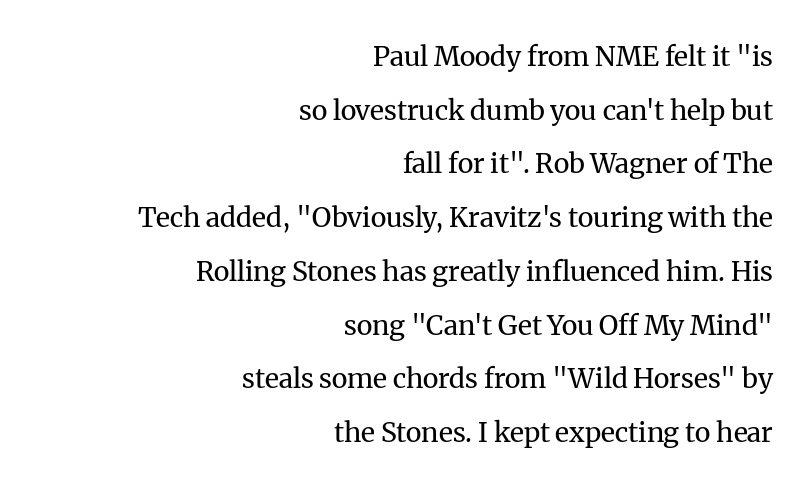
Short note: letters normally spaced. Words float on clear page, feet unadorned. If you drew a ruler down the right edge, every line would touch it. The vertical gap from one line to the next is large.
